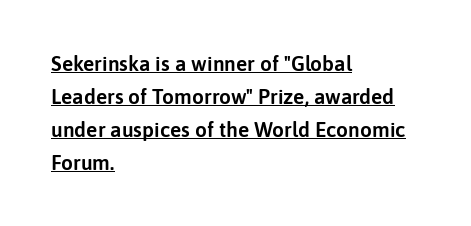
{"italic": "no", "underline": "yes", "align": "left", "line_spacing": "normal", "line_spacing_ratio": 1.57, "letter_spacing": "normal", "letter_spacing_em": 0.0, "glyph_px": 21}
